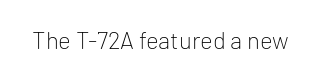
The image shows 24 px text type, upright; set normal letter spacing, not underlined.
